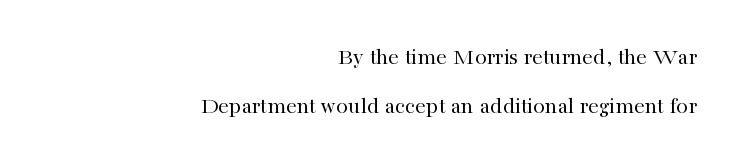
Q: Is the text bold? A: No.
Q: Is the text italic (slanted)? A: No, it is upright.
Q: Is the text underlined? A: No.
Q: How is the paragraph aligned? A: Right-aligned.
Q: Is the spacing between letters normal or unusually wide? A: Normal.
Q: Is the spacing between lines tight, normal or loose? A: Loose.
